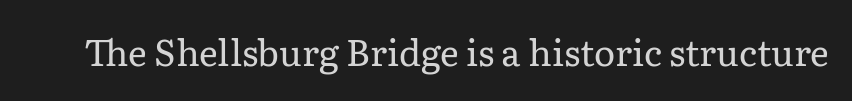
{"serif": "yes", "italic": "no", "bold": "no", "weight": "regular", "width": "normal", "stroke_contrast": "low", "x_height": "medium", "monospaced": "no", "underline": "no", "letter_spacing": "normal", "letter_spacing_em": 0.0, "glyph_px": 36}
